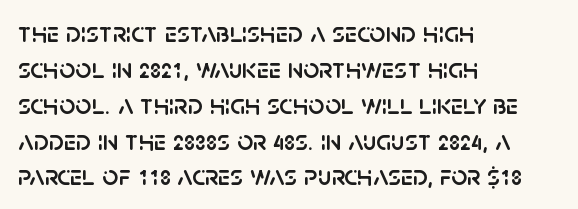
Glance below the letters and you will spot only blank space. No feet cap the strokes, marking this as sans-serif type. A student would call this left alignment; a typographer would say flush left, rag right. Quick note: not italic, upright. Varying glyph widths throughout — classic text-font behaviour. The horizontal fit of the characters is conventional and even.
